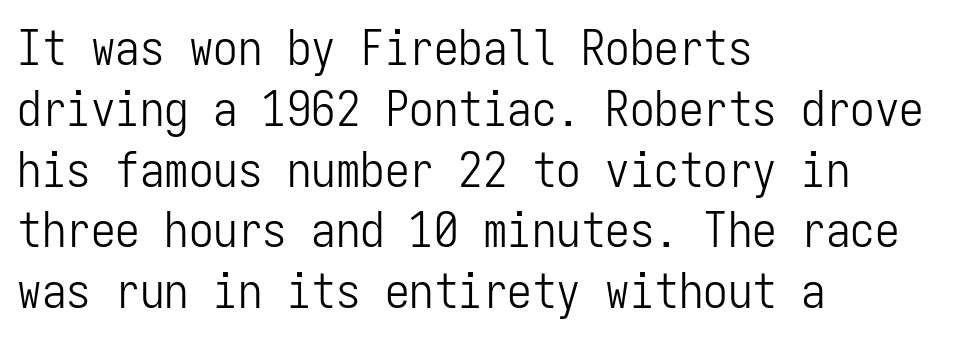
Q: Is the text bold? A: No.
Q: Is the text italic (slanted)? A: No, it is upright.
Q: Is the typeface a serif or a sans-serif typeface? A: Sans-serif.
Q: Is the text underlined? A: No.
Q: How is the paragraph aligned? A: Left-aligned.
Q: Is the spacing between letters normal or unusually wide? A: Normal.
Q: Width (condensed, normal, or wide)? A: Condensed.
Q: Stroke contrast? A: Low.
Q: x-height? A: Medium.
Q: Monospaced? A: Yes.
